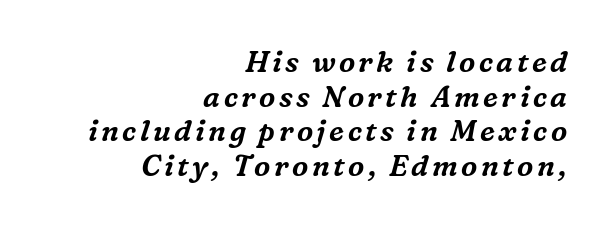
Q: Is the text italic (slanted)? A: Yes, it leans right by about 16 degrees.
Q: Is the typeface a serif or a sans-serif typeface? A: Serif.
Q: Is the text underlined? A: No.
Q: How is the paragraph aligned? A: Right-aligned.
Q: Width (condensed, normal, or wide)? A: Normal.
Q: Stroke contrast? A: Medium.
Q: x-height? A: Medium.
Q: Monospaced? A: No.
